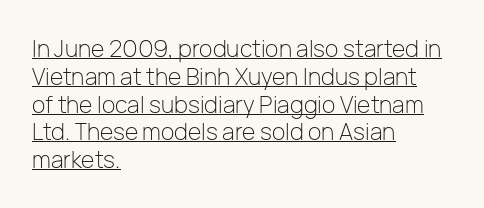
{"italic": "no", "bold": "no", "underline": "yes", "align": "left", "line_spacing_ratio": 1.21, "letter_spacing": "normal", "letter_spacing_em": 0.0, "glyph_px": 23}
